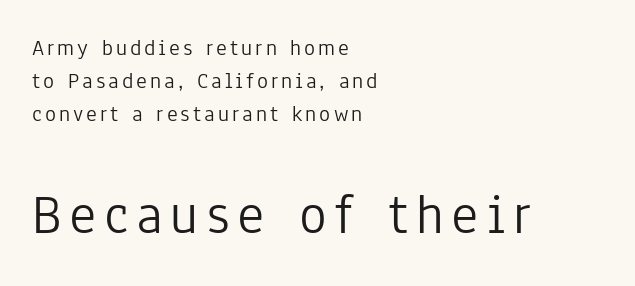
The image shows 58 px light, condensed sans-serif type, upright; set left-aligned, normal line spacing (1.43x), not underlined; the second (bottom) block is 2.52x larger; low stroke contrast and a medium x-height.
